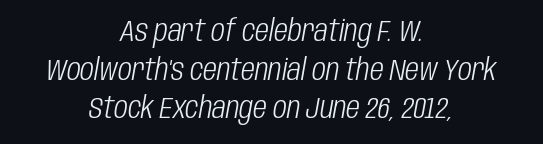
{"italic": "yes", "lean": "right", "slant_degrees": 10, "bold": "no", "weight": "light", "width": "condensed", "stroke_contrast": "low", "x_height": "large", "monospaced": "no", "underline": "no", "align": "center", "line_spacing": "normal", "line_spacing_ratio": 1.29, "letter_spacing": "normal", "letter_spacing_em": 0.0, "glyph_px": 30}
